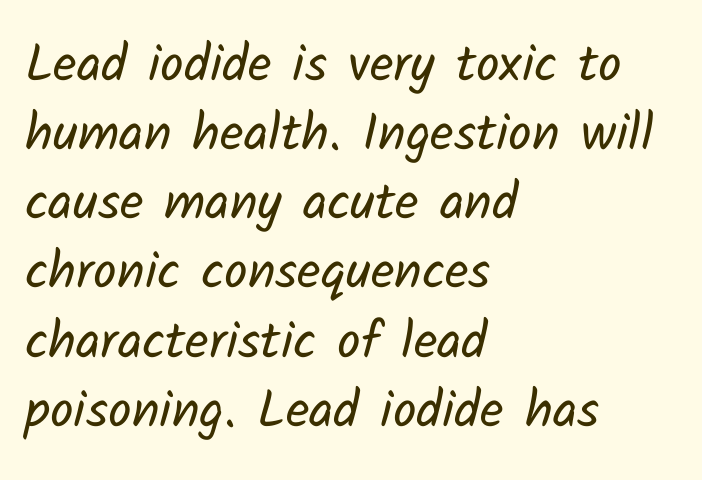
{"serif": "no", "bold": "no", "weight": "regular", "width": "normal", "stroke_contrast": "low", "x_height": "medium", "monospaced": "no", "underline": "no", "align": "left", "line_spacing": "normal", "line_spacing_ratio": 1.33, "letter_spacing": "normal", "letter_spacing_em": 0.0, "glyph_px": 52}
